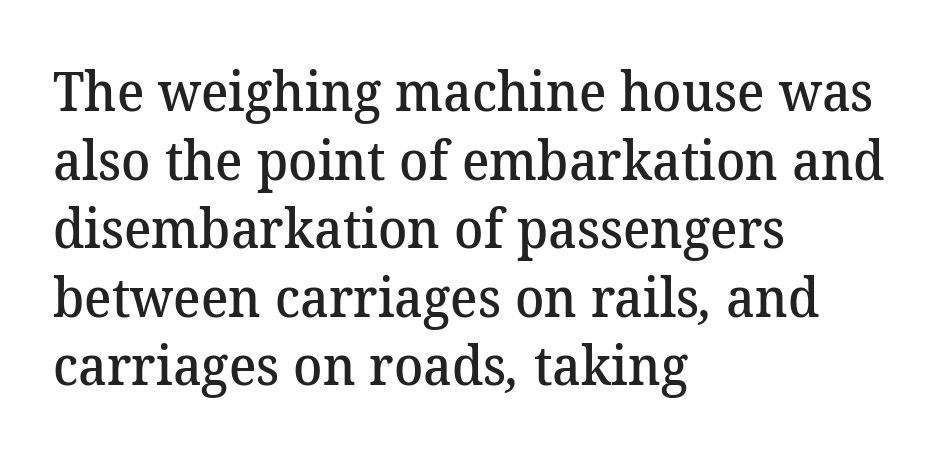
Q: Is the text bold? A: Semi-bold.
Q: Is the typeface a serif or a sans-serif typeface? A: Serif.
Q: Is the text underlined? A: No.
Q: How is the paragraph aligned? A: Left-aligned.
Q: Is the spacing between letters normal or unusually wide? A: Normal.
Q: Is the spacing between lines tight, normal or loose? A: Normal.
Q: Width (condensed, normal, or wide)? A: Normal.
Q: Stroke contrast? A: Medium.
Q: x-height? A: Medium.
Q: Monospaced? A: No.
